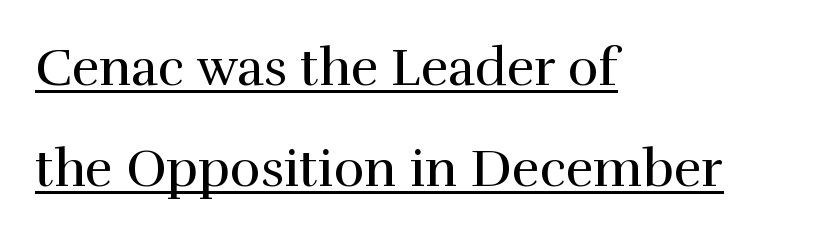
The image shows 52 px regular-weight serif type, upright; set left-aligned, loose line spacing (1.94x), normal letter spacing, underlined; a medium x-height.
